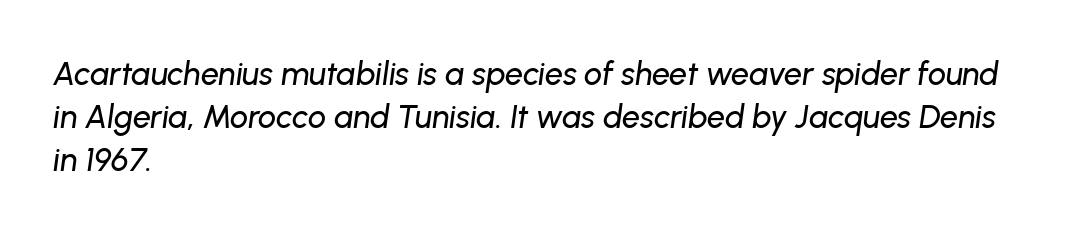
An italicized treatment has been applied to the whole sample. The passage shown stacks its lines at a standard gap. Any mark beneath the type? The region is blank. Spacing verdict: proportional, widths tailored to each character.
